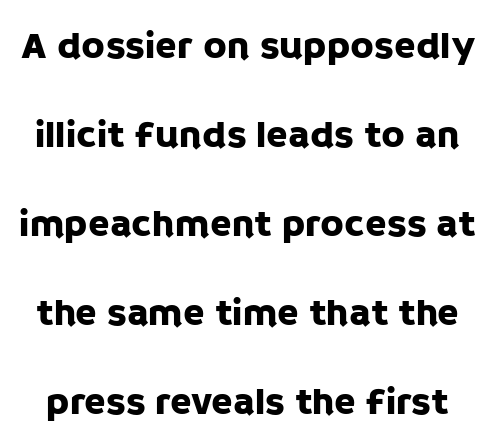
Q: Is the text italic (slanted)? A: No, it is upright.
Q: Is the typeface a serif or a sans-serif typeface? A: Sans-serif.
Q: Is the text underlined? A: No.
Q: Is the spacing between letters normal or unusually wide? A: Normal.
Q: Is the spacing between lines tight, normal or loose? A: Loose.
Q: Width (condensed, normal, or wide)? A: Normal.
Q: Stroke contrast? A: Low.
Q: x-height? A: Large.
Q: Monospaced? A: No.
